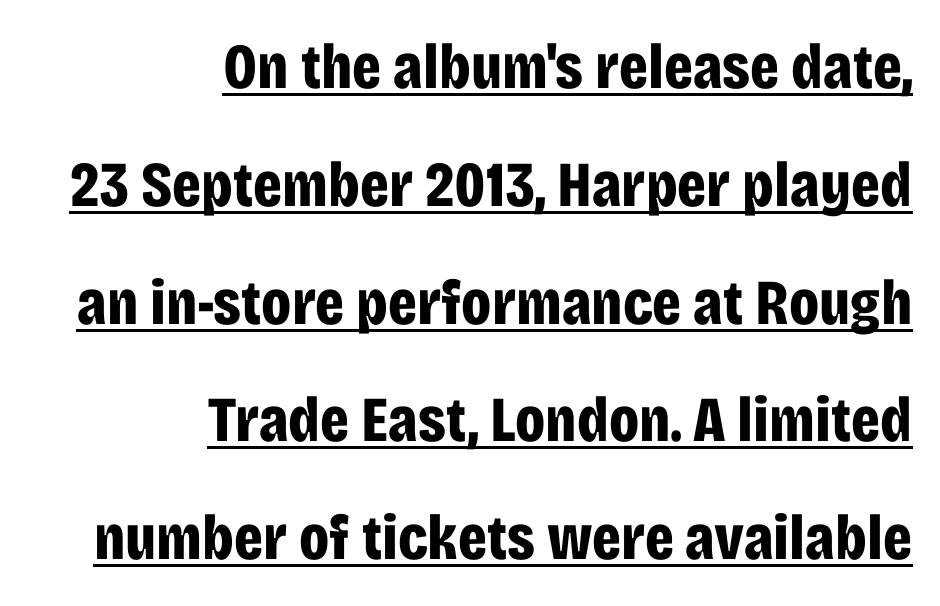
Q: Is the text bold? A: Yes.
Q: Is the text italic (slanted)? A: No, it is upright.
Q: Is the typeface a serif or a sans-serif typeface? A: Sans-serif.
Q: Is the text underlined? A: Yes.
Q: How is the paragraph aligned? A: Right-aligned.
Q: Is the spacing between letters normal or unusually wide? A: Normal.
Q: Width (condensed, normal, or wide)? A: Condensed.
Q: Stroke contrast? A: Low.
Q: x-height? A: Large.
Q: Monospaced? A: No.
